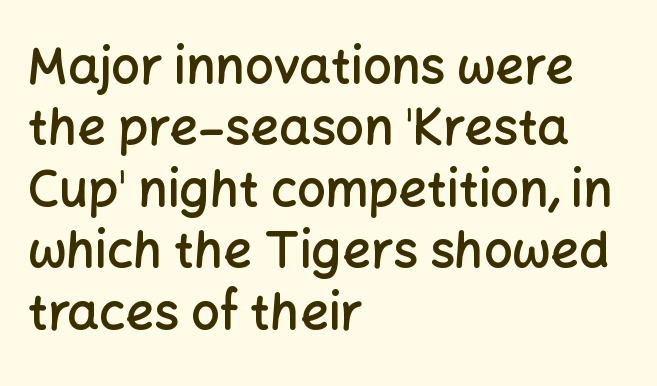
The image shows 50 px semibold sans-serif type, upright; set left-aligned, line spacing 1.23x, normal letter spacing, not underlined; low stroke contrast and a medium x-height.
